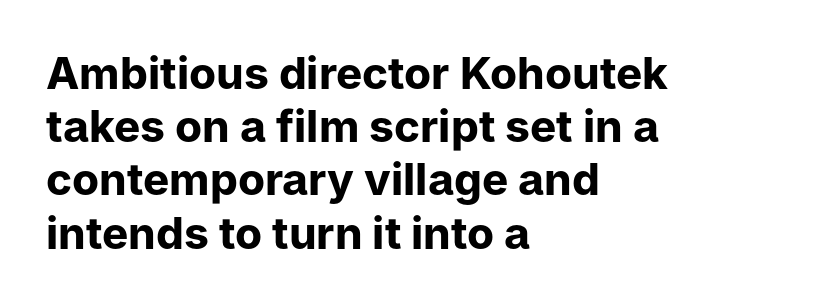
Line starts are locked; line ends wander. Note the varied advance widths — an 'i' is clearly narrower than an 'm'. Tracking value appears to be zero — textbook default spacing. Bold? Absolutely — the strokes are thick and heavy. Does the lettering tilt? It doesn't — this is upright. The characters display no serif detailing; their extremities are plain.
